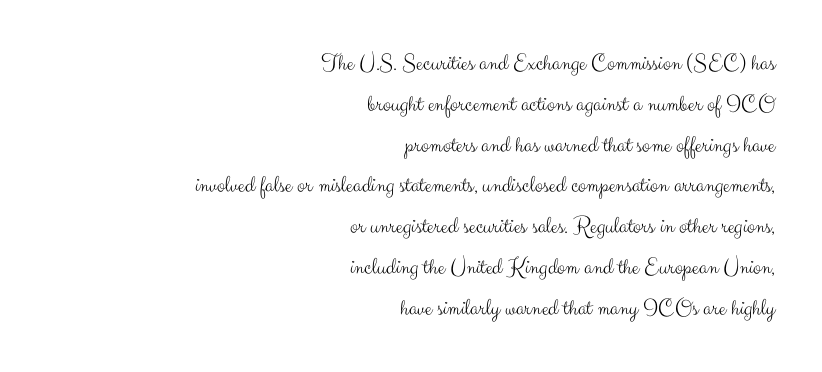
{"bold": "no", "underline": "no", "align": "right", "line_spacing": "normal", "line_spacing_ratio": 1.7, "letter_spacing": "normal", "letter_spacing_em": 0.0, "glyph_px": 24}
